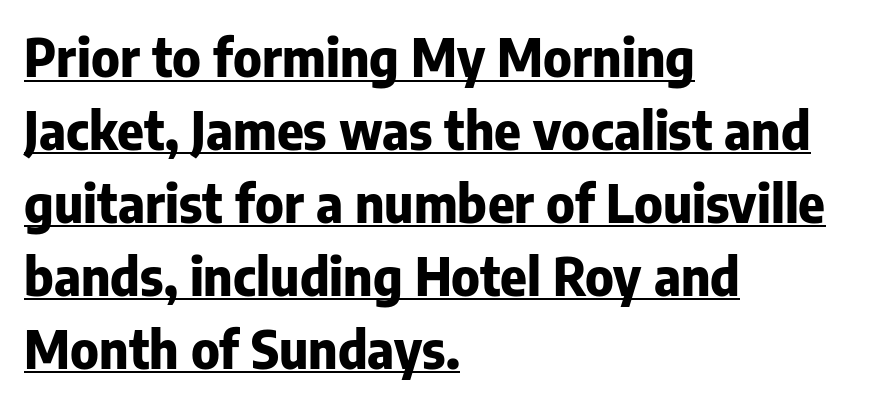
Q: Is the text bold? A: Yes.
Q: Is the text italic (slanted)? A: No, it is upright.
Q: Is the typeface a serif or a sans-serif typeface? A: Sans-serif.
Q: Is the text underlined? A: Yes.
Q: How is the paragraph aligned? A: Left-aligned.
Q: Is the spacing between letters normal or unusually wide? A: Normal.
Q: Is the spacing between lines tight, normal or loose? A: Normal.
Q: Width (condensed, normal, or wide)? A: Normal.
Q: Stroke contrast? A: Low.
Q: x-height? A: Medium.
Q: Monospaced? A: No.
